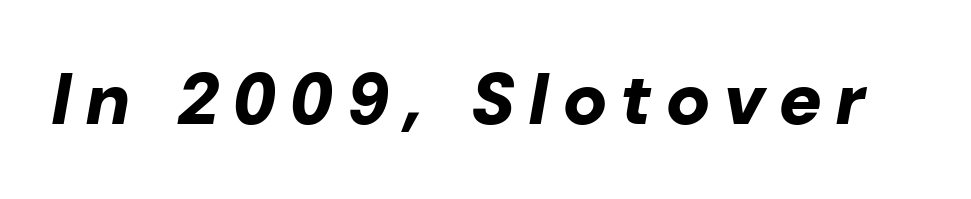
The axis of the letterforms is tilted away from vertical. Check the space under the baseline: it is left empty. Display-style spreading of the glyphs; the letterfit is very open. Looks like regular typesetting: each glyph gets only the width it needs.
